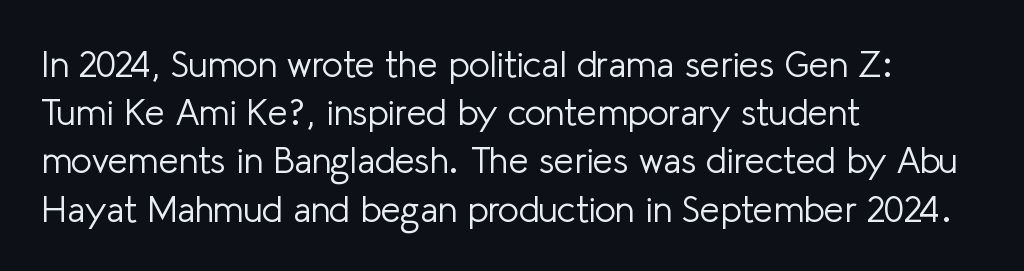
The image shows 36 px light sans-serif type, upright; set left-aligned, normal line spacing (1.34x), normal letter spacing, not underlined; low stroke contrast and a medium x-height.
